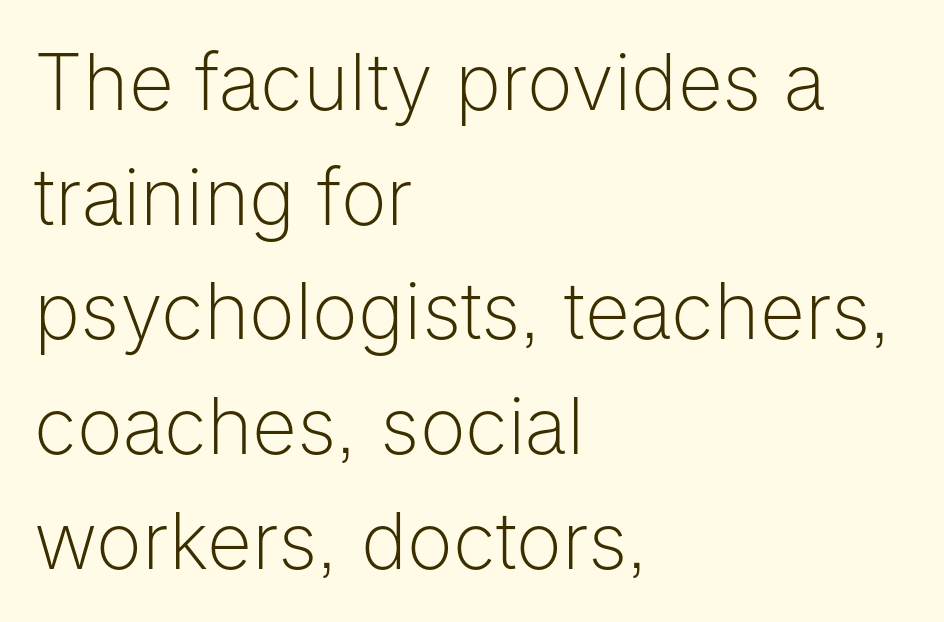
Serif or sans? Sans — the stroke terminals are bare. Vertical spacing — default. Each row of text sits above clean, open space. This sample uses plain, unmodified letter spacing.
